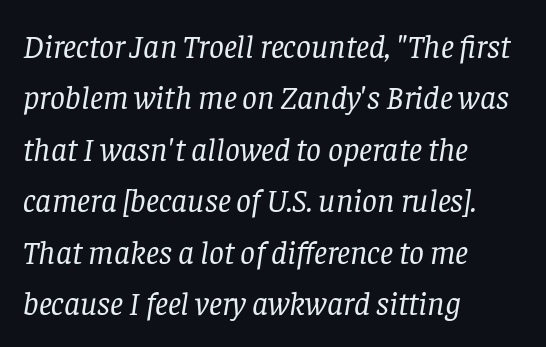
Q: Is the text bold? A: No.
Q: Is the text italic (slanted)? A: Yes, it leans right by about 8 degrees.
Q: Is the typeface a serif or a sans-serif typeface? A: Serif.
Q: Is the text underlined? A: No.
Q: How is the paragraph aligned? A: Left-aligned.
Q: Is the spacing between letters normal or unusually wide? A: Normal.
Q: Is the spacing between lines tight, normal or loose? A: Normal.
Q: Width (condensed, normal, or wide)? A: Normal.
Q: Stroke contrast? A: Low.
Q: x-height? A: Large.
Q: Monospaced? A: No.
